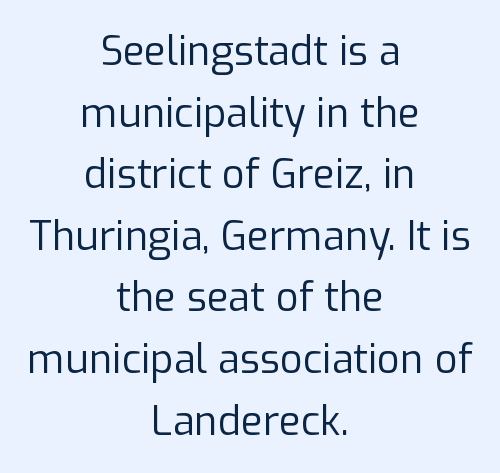
The image shows 40 px regular-weight sans-serif type, upright; set centered, normal line spacing (1.54x), normal letter spacing, not underlined; low stroke contrast and a medium x-height.
